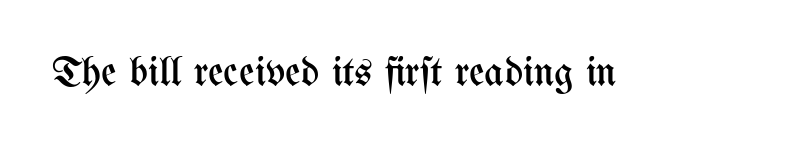
{"italic": "no", "bold": "no", "weight": "regular", "width": "condensed", "stroke_contrast": "medium", "x_height": "medium", "monospaced": "no", "underline": "no", "letter_spacing": "normal", "letter_spacing_em": 0.0, "glyph_px": 42}
